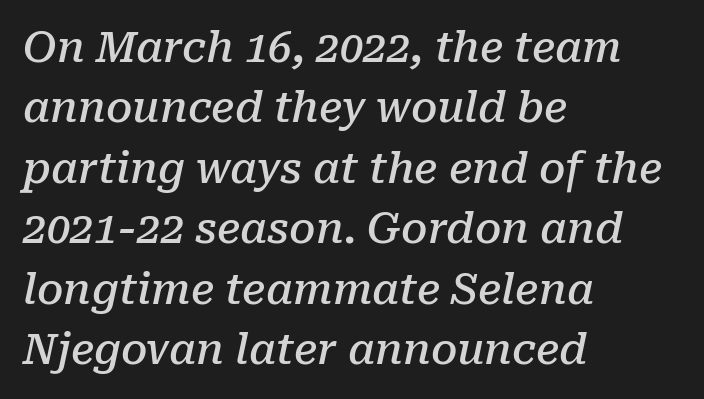
Q: Is the text bold? A: Semi-bold.
Q: Is the text italic (slanted)? A: Yes, it leans right by about 10 degrees.
Q: Is the typeface a serif or a sans-serif typeface? A: Serif.
Q: Is the text underlined? A: No.
Q: How is the paragraph aligned? A: Left-aligned.
Q: Is the spacing between letters normal or unusually wide? A: Normal.
Q: Is the spacing between lines tight, normal or loose? A: Normal.
Q: Width (condensed, normal, or wide)? A: Normal.
Q: Stroke contrast? A: Low.
Q: x-height? A: Medium.
Q: Monospaced? A: No.
